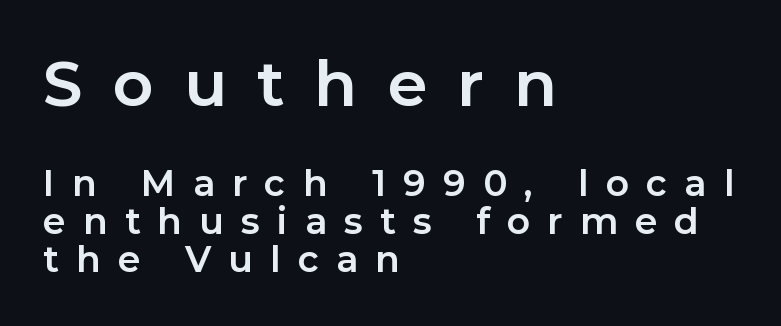
Nope, no serifs anywhere on these letters. This sample uses expanded letter spacing, leaving extra air between glyphs. Decoration check: the copy has no underline. Notice how descenders almost collide with the ascenders below — that's tight leading.
